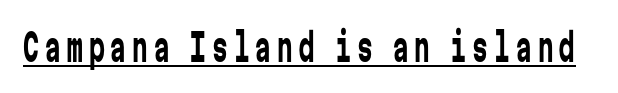
The image shows 39 px regular-weight, condensed sans-serif type, upright, monospaced; set underlined; low stroke contrast and a medium x-height.
